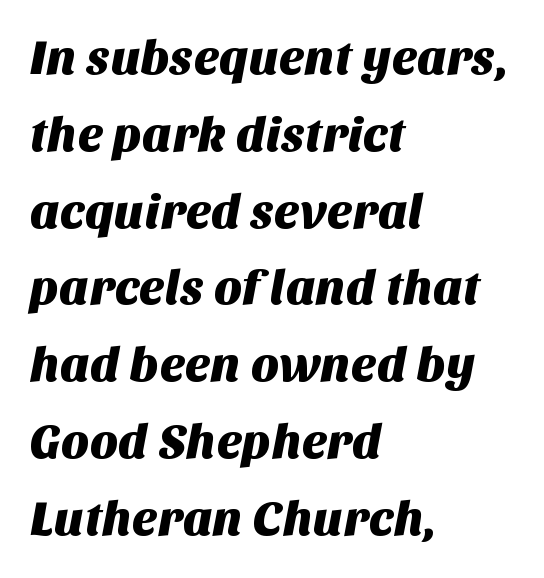
The image shows 48 px sans-serif type; set left-aligned, normal line spacing (1.6x), normal letter spacing, not underlined; medium stroke contrast and a large x-height.
